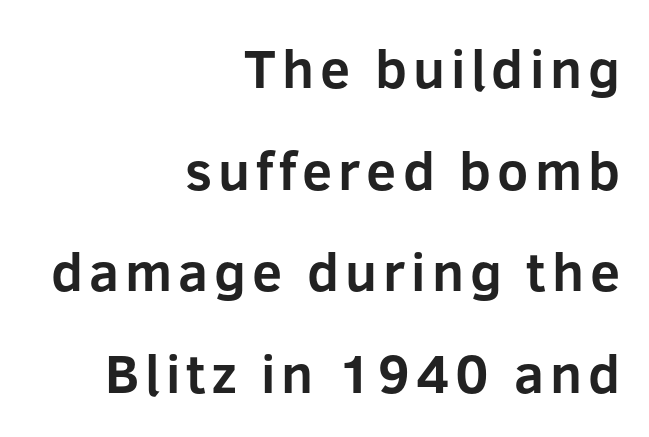
The image shows 54 px bold sans-serif type, upright; set right-aligned, line spacing 1.88x, not underlined; low stroke contrast and a medium x-height.
